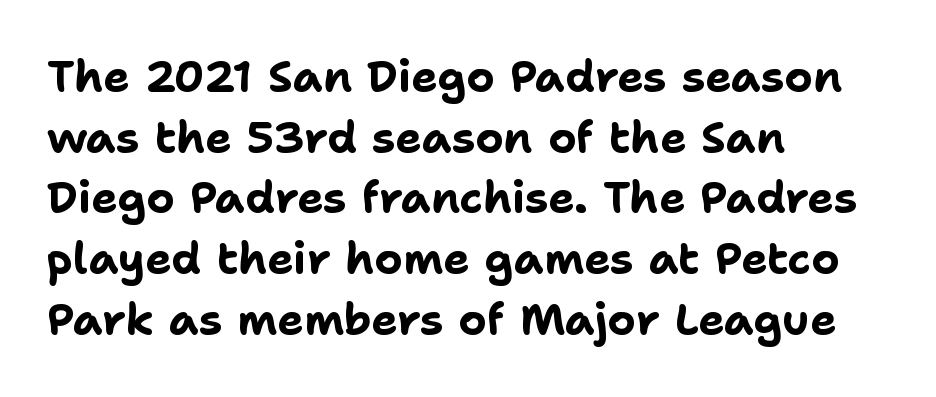
The image shows 44 px bold sans-serif type, upright; set left-aligned, normal line spacing (1.38x), normal letter spacing, not underlined; low stroke contrast and a medium x-height.
